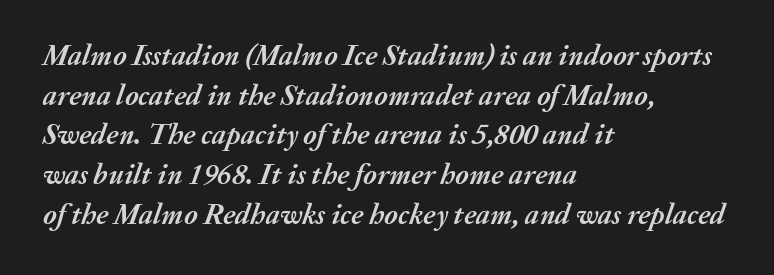
The gaps between neighbouring characters are ordinary and unremarkable. Plain, unruled lines of type. Does the weight exceed regular? Yes, all the way to bold. Notice how the passage keeps a crisp vertical edge on the left only. The face used here is proportionally spaced, like ordinary book or web type. Style check: oblique.
